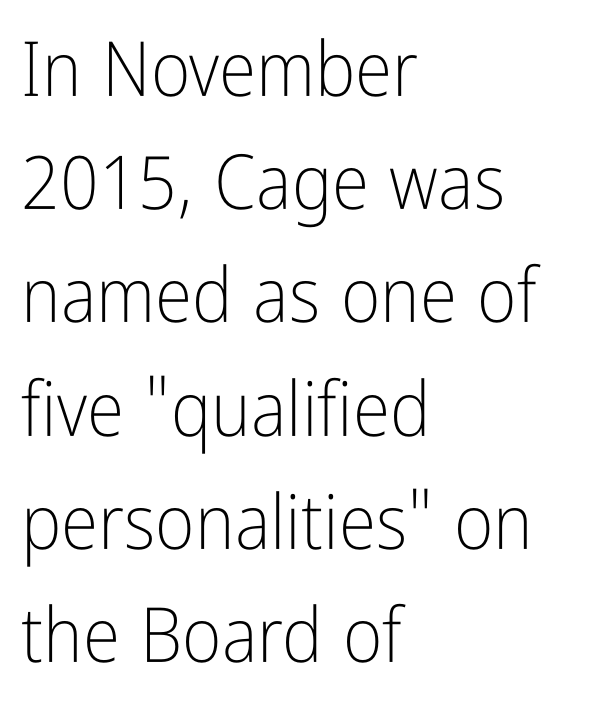
The image shows 76 px light, condensed sans-serif type, upright; set left-aligned, normal line spacing (1.49x), normal letter spacing, not underlined; low stroke contrast and a medium x-height.
